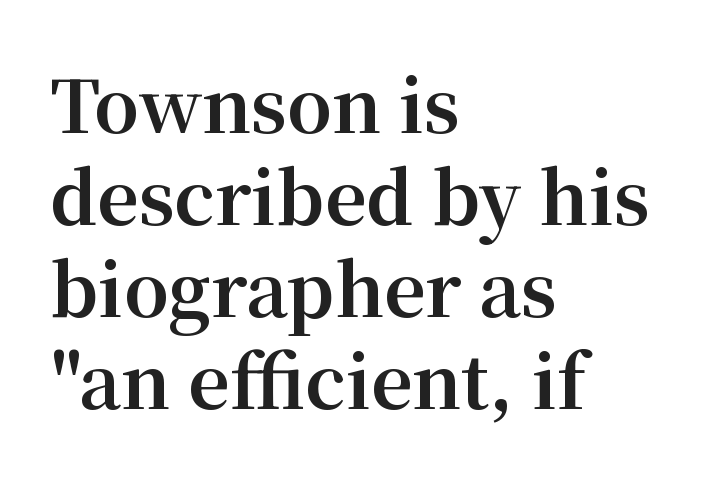
The image shows 72 px bold serif type, upright; set left-aligned, normal line spacing (1.28x), normal letter spacing, not underlined; medium stroke contrast and a medium x-height.
